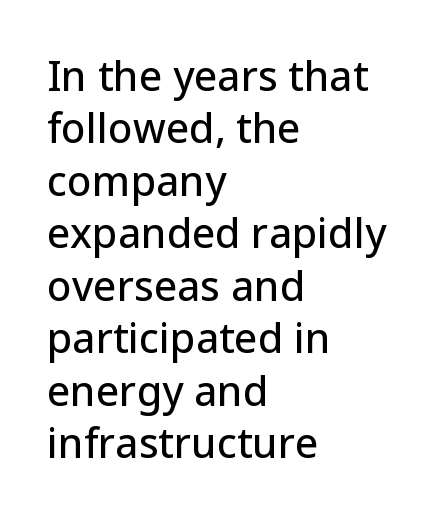
The image shows 41 px sans-serif type, upright; set left-aligned, normal line spacing (1.28x), normal letter spacing, not underlined; low stroke contrast and a medium x-height.
